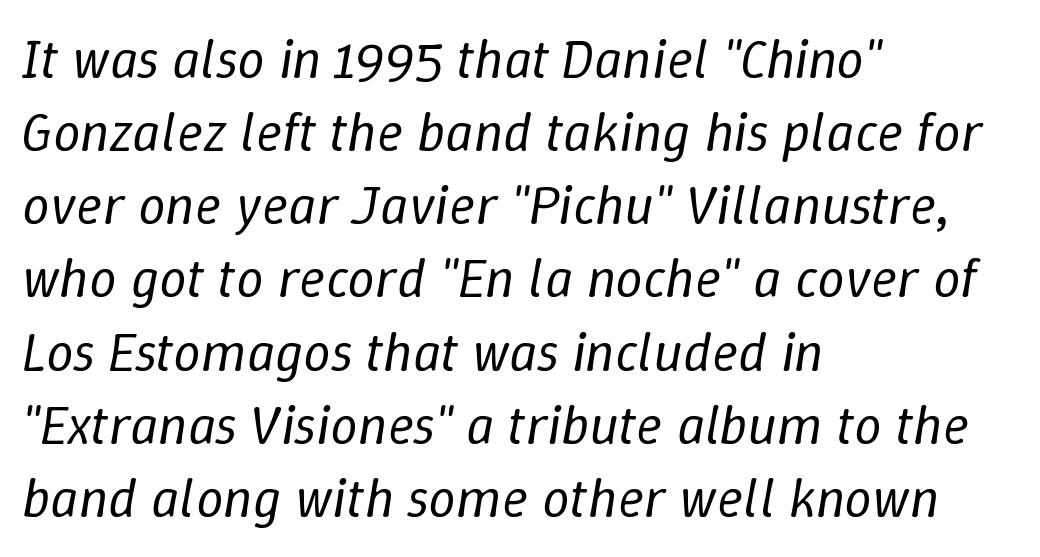
{"italic": "yes", "lean": "right", "slant_degrees": 9, "bold": "no", "weight": "regular", "width": "normal", "stroke_contrast": "low", "x_height": "medium", "monospaced": "no", "underline": "no", "align": "left", "line_spacing": "normal", "line_spacing_ratio": 1.33, "letter_spacing": "normal", "letter_spacing_em": 0.0, "glyph_px": 55}
